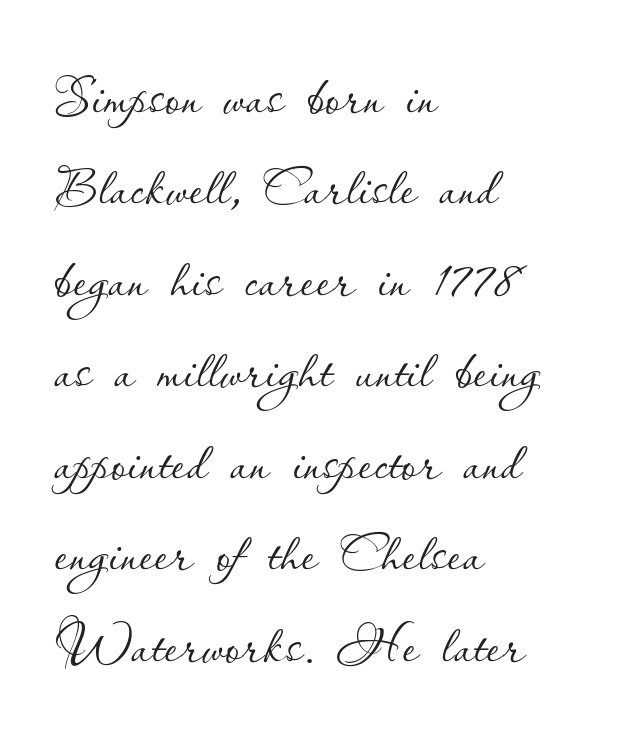
The image shows 75 px thin type; set left-aligned, line spacing 1.22x, normal letter spacing, not underlined; low stroke contrast and a small x-height.
